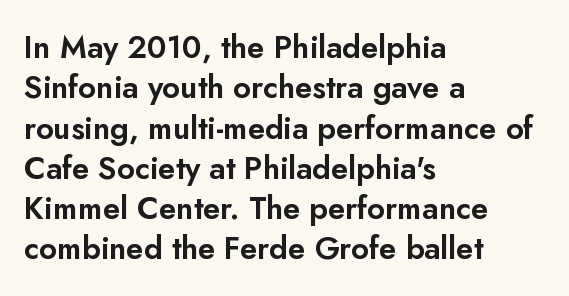
Q: Is the text italic (slanted)? A: No, it is upright.
Q: Is the typeface a serif or a sans-serif typeface? A: Sans-serif.
Q: Is the text underlined? A: No.
Q: How is the paragraph aligned? A: Left-aligned.
Q: Is the spacing between letters normal or unusually wide? A: Normal.
Q: Is the spacing between lines tight, normal or loose? A: Normal.
Q: Width (condensed, normal, or wide)? A: Normal.
Q: Stroke contrast? A: Low.
Q: x-height? A: Small.
Q: Monospaced? A: No.
